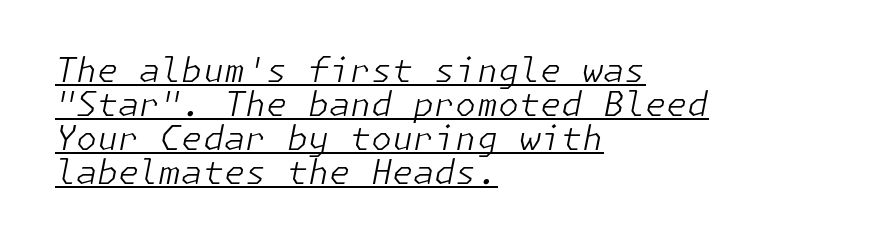
Q: Is the text bold? A: No.
Q: Is the text italic (slanted)? A: Yes, it leans right by about 11 degrees.
Q: Is the text underlined? A: Yes.
Q: How is the paragraph aligned? A: Left-aligned.
Q: Is the spacing between letters normal or unusually wide? A: Normal.
Q: Is the spacing between lines tight, normal or loose? A: Tight.
Q: Width (condensed, normal, or wide)? A: Normal.
Q: Stroke contrast? A: Low.
Q: x-height? A: Medium.
